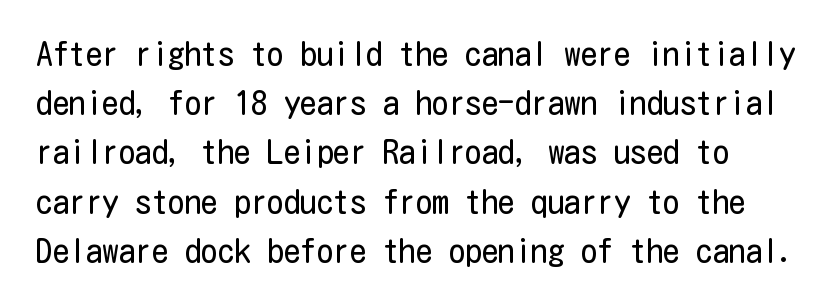
Notice how descenders clear the ascenders below comfortably — that's standard leading. The horizontal fit of the characters is conventional and even. Vertical strokes here are truly vertical. The weight would be labelled regular, book, light, or lighter still. Honestly, there is no underline to notice here at all. Are there feet on the stems? There aren't — it's a sans.
